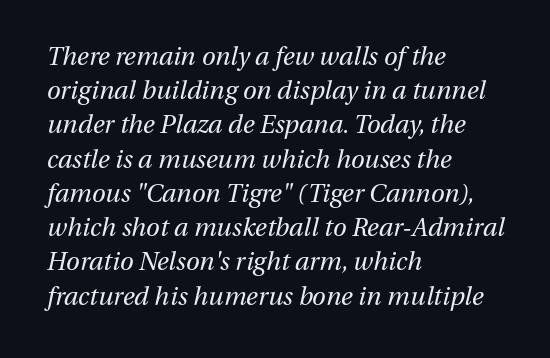
The zone under the glyphs is completely vacant. In terms of leading, this rendering sits right in the middle. The typesetter chose a ragged-right arrangement here. Weight: not bold — regular or lighter. The type is set solid horizontally, with unmodified tracking. In terms of posture, this sample is oblique.
